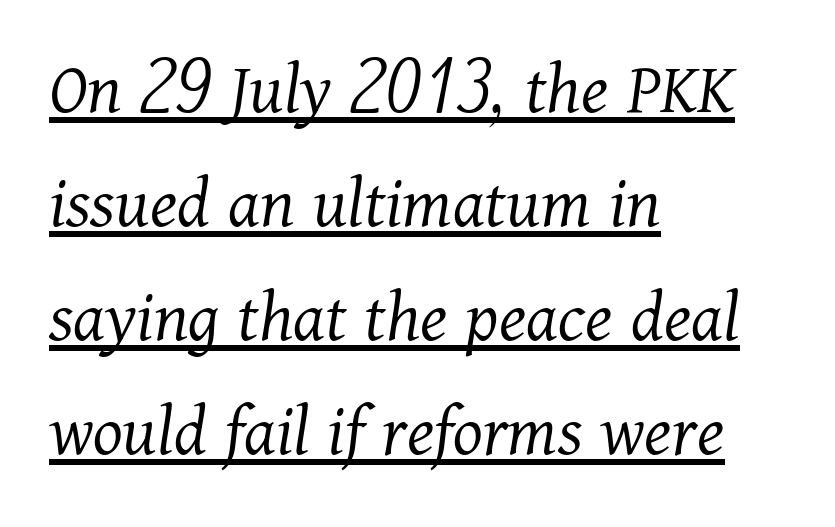
Q: Is the text bold? A: No.
Q: Is the text italic (slanted)? A: Yes, it leans right by about 11 degrees.
Q: Is the typeface a serif or a sans-serif typeface? A: Serif.
Q: Is the text underlined? A: Yes.
Q: How is the paragraph aligned? A: Left-aligned.
Q: Is the spacing between letters normal or unusually wide? A: Normal.
Q: Is the spacing between lines tight, normal or loose? A: Normal.
Q: Width (condensed, normal, or wide)? A: Normal.
Q: Stroke contrast? A: Medium.
Q: x-height? A: Medium.
Q: Monospaced? A: No.
